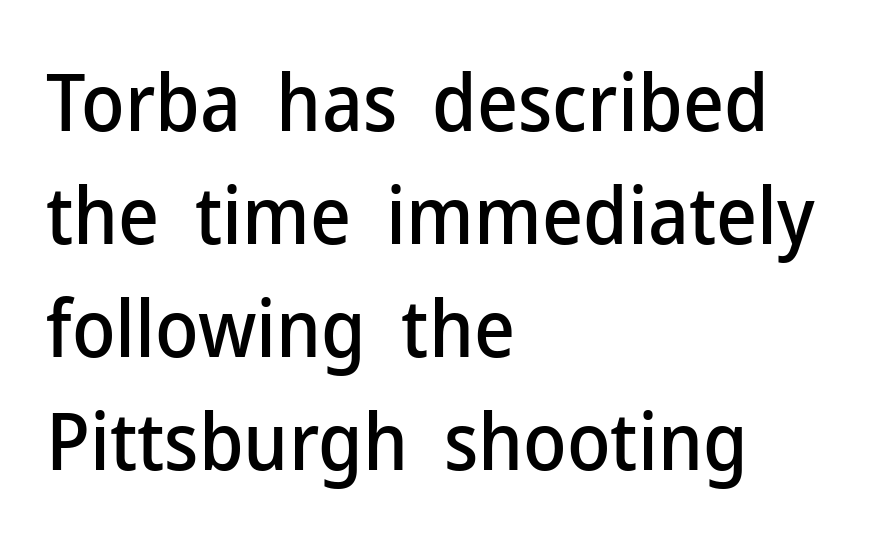
The image shows 79 px sans-serif type, upright; set left-aligned, normal line spacing (1.43x), normal letter spacing, not underlined; low stroke contrast and a medium x-height.
